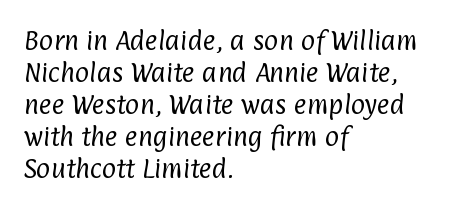
The image shows 22 px text type; set left-aligned, normal line spacing (1.45x), normal letter spacing, not underlined.
